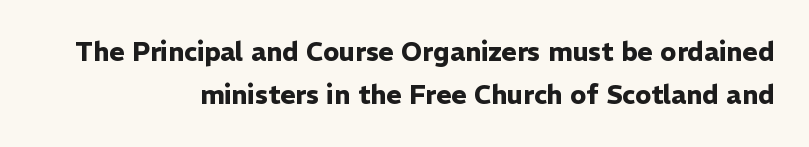
Q: Is the text bold? A: Yes.
Q: Is the text italic (slanted)? A: No, it is upright.
Q: Is the text underlined? A: No.
Q: How is the paragraph aligned? A: Right-aligned.
Q: Is the spacing between letters normal or unusually wide? A: Normal.
Q: Is the spacing between lines tight, normal or loose? A: Normal.
